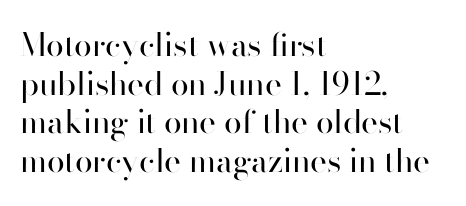
The image shows 32 px regular-weight sans-serif type, upright; set left-aligned, line spacing 1.21x, normal letter spacing, not underlined; high stroke contrast and a small x-height.
